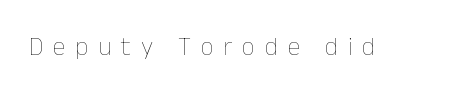
The image shows 26 px text type, upright; set unusually wide letter spacing (+0.37 em), not underlined.
